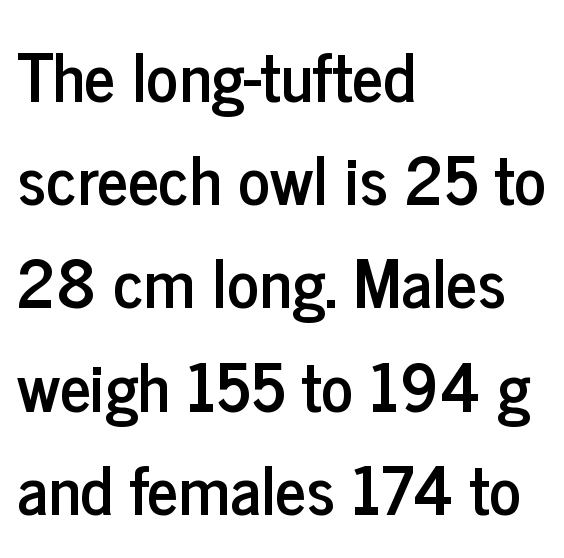
{"serif": "no", "italic": "no", "width": "condensed", "stroke_contrast": "low", "x_height": "medium", "monospaced": "no", "underline": "no", "align": "left", "line_spacing": "normal", "line_spacing_ratio": 1.54, "letter_spacing": "normal", "letter_spacing_em": 0.0, "glyph_px": 67}
